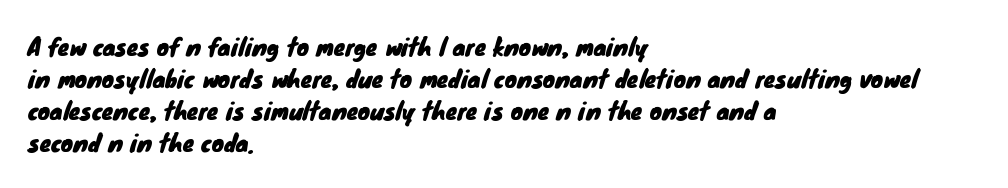
Q: Is the text underlined? A: No.
Q: How is the paragraph aligned? A: Left-aligned.
Q: Is the spacing between letters normal or unusually wide? A: Normal.
Q: Is the spacing between lines tight, normal or loose? A: Normal.
